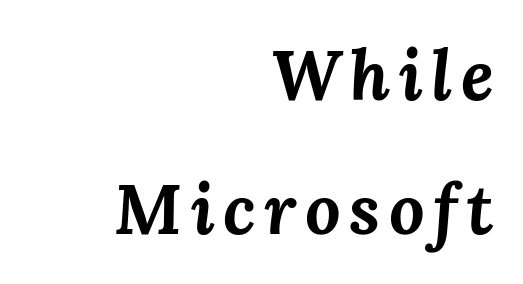
The rendering uses a large line-height, opening up the rows. Italic? Definitely — the glyphs are oblique. Has an underline been added? It has not. Do the characters align in a grid? No, the font is proportional. The rendering anchors every line to the right-hand side.
